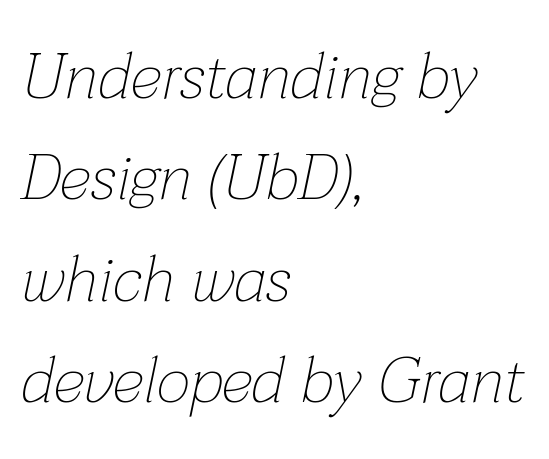
Q: Is the text bold? A: No.
Q: Is the text italic (slanted)? A: Yes, it leans right by about 12 degrees.
Q: Is the text underlined? A: No.
Q: How is the paragraph aligned? A: Left-aligned.
Q: Is the spacing between letters normal or unusually wide? A: Normal.
Q: Is the spacing between lines tight, normal or loose? A: Normal.
Q: Width (condensed, normal, or wide)? A: Normal.
Q: Stroke contrast? A: Low.
Q: x-height? A: Medium.
Q: Monospaced? A: No.
